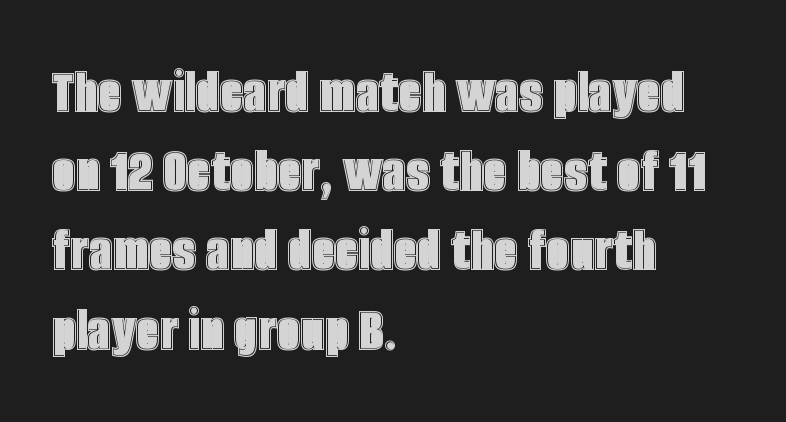
The image shows 66 px condensed type, upright; set left-aligned, line spacing 1.2x, normal letter spacing, not underlined; a large x-height.
